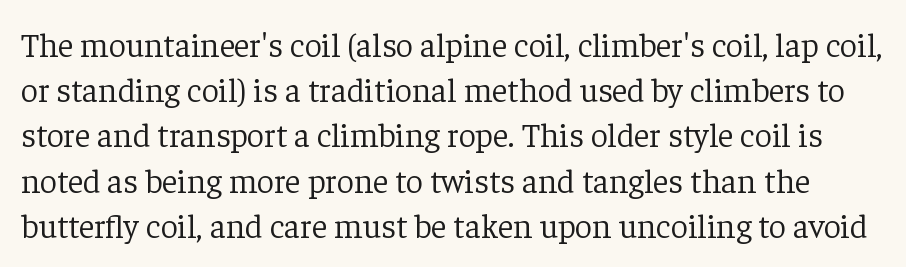
Q: Is the text bold? A: No.
Q: Is the text italic (slanted)? A: No, it is upright.
Q: Is the typeface a serif or a sans-serif typeface? A: Serif.
Q: Is the text underlined? A: No.
Q: Is the spacing between letters normal or unusually wide? A: Normal.
Q: Is the spacing between lines tight, normal or loose? A: Normal.
Q: Width (condensed, normal, or wide)? A: Normal.
Q: Stroke contrast? A: Low.
Q: x-height? A: Medium.
Q: Monospaced? A: No.
